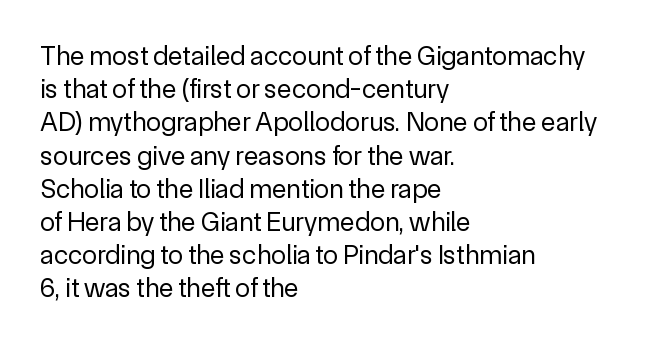
The zone under the glyphs is completely vacant. The passage is arranged the way most books set body copy — flush left. The type sits square on the baseline with zero lean. Weight: in the light-to-regular range. In terms of letterspacing, this is plain default setting.
